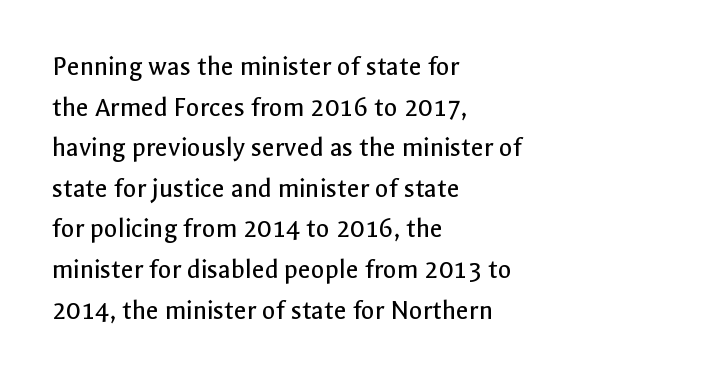
The tracking reads as untouched default to a designer's eye. Check the space under the baseline: it is left empty. Each letter's strokes conclude bluntly, with no projecting serifs. Vertical strokes here are truly vertical.
